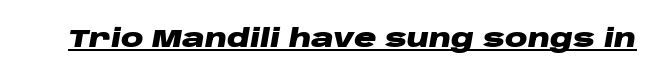
Q: Is the text bold? A: Yes.
Q: Is the text italic (slanted)? A: Yes, it leans right by about 10 degrees.
Q: Is the text underlined? A: Yes.
Q: Is the spacing between letters normal or unusually wide? A: Normal.
